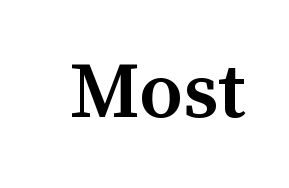
The image shows 79 px semibold serif type, upright; set normal letter spacing, not underlined; medium stroke contrast and a medium x-height.
